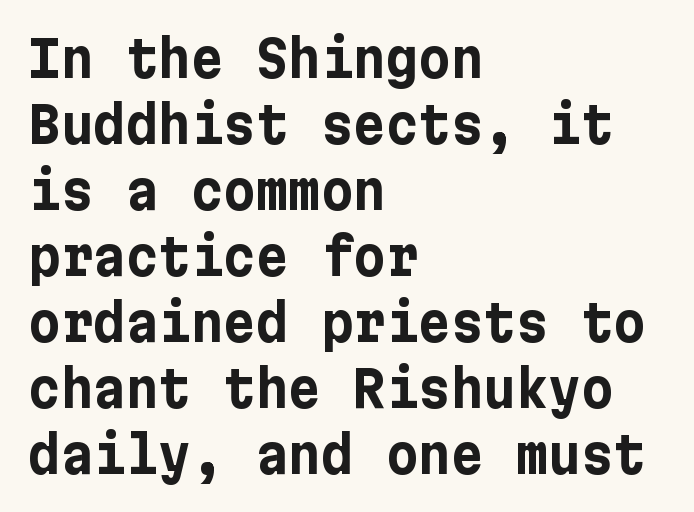
{"serif": "no", "italic": "no", "bold": "yes", "weight": "bold", "width": "normal", "stroke_contrast": "low", "x_height": "medium", "underline": "no", "align": "left", "line_spacing": "normal", "line_spacing_ratio": 1.32, "letter_spacing": "normal", "letter_spacing_em": 0.0, "glyph_px": 50}
